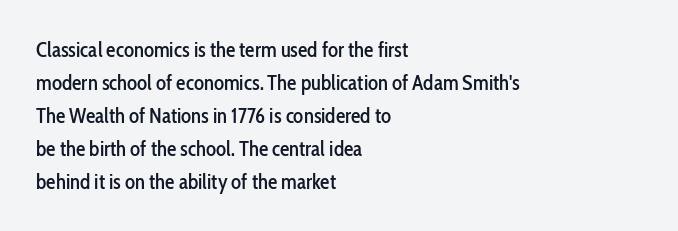
{"italic": "no", "underline": "no", "align": "left", "line_spacing": "normal", "line_spacing_ratio": 1.57, "letter_spacing": "normal", "letter_spacing_em": 0.0, "glyph_px": 21}
